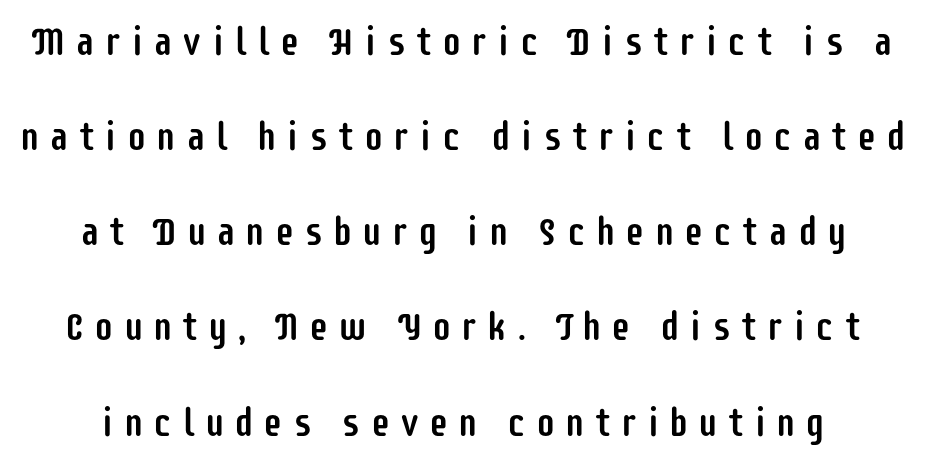
{"serif": "no", "italic": "no", "width": "condensed", "stroke_contrast": "low", "x_height": "large", "monospaced": "no", "underline": "no", "line_spacing": "loose", "line_spacing_ratio": 2.44, "letter_spacing": "wide", "letter_spacing_em": 0.25, "glyph_px": 39}
